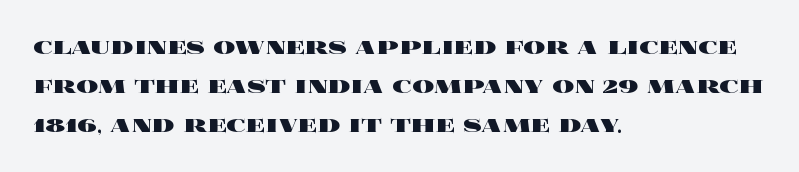
Line starts are locked; line ends wander. On the weight axis this lands at bold, roughly 700. Italic: no, the glyphs are upright roman. Glance below the letters and you will spot only blank space.
